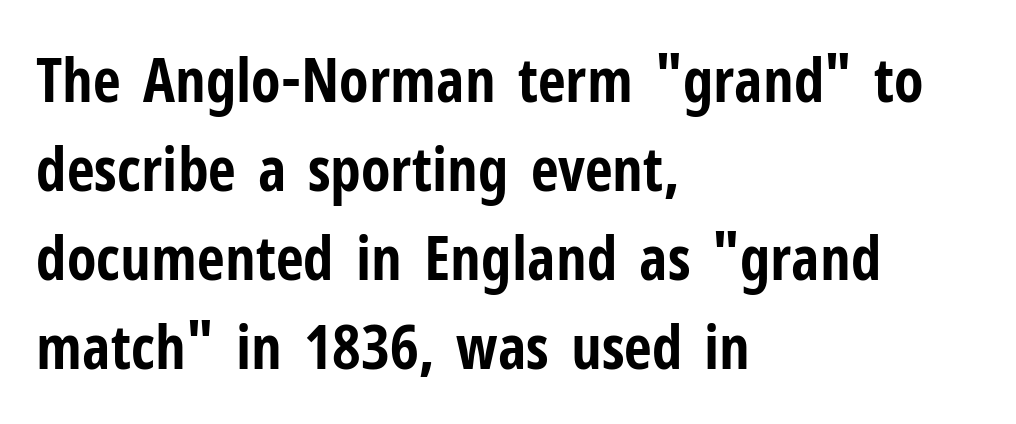
{"serif": "no", "italic": "no", "bold": "yes", "weight": "bold", "width": "condensed", "stroke_contrast": "low", "x_height": "medium", "monospaced": "no", "underline": "no", "align": "left", "line_spacing": "normal", "line_spacing_ratio": 1.46, "letter_spacing": "normal", "letter_spacing_em": 0.0, "glyph_px": 61}
